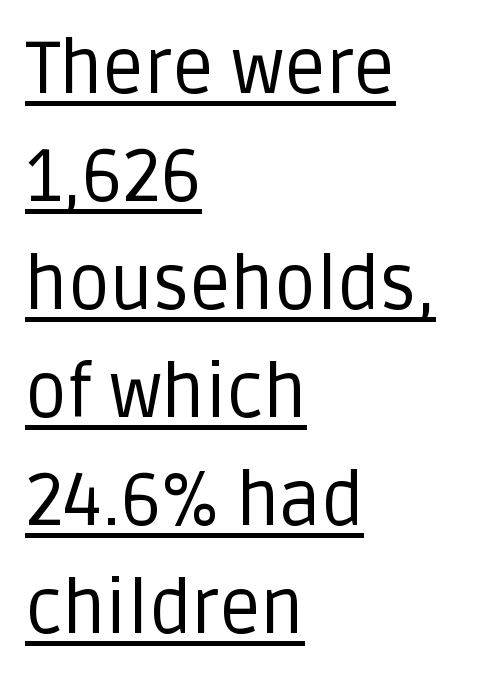
Do the characters align in a grid? No, the font is proportional. Italic: no, the glyphs are upright roman. The typesetter has applied underlining to the passage shown. Does extra space separate the letters? No, they use regular spacing. Reading down the block, your eye returns to a fixed left position each line.
